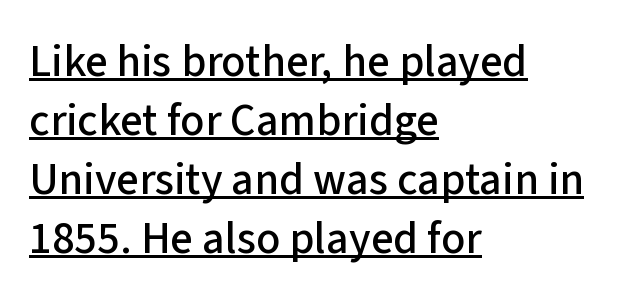
The image shows 45 px sans-serif type, upright; set left-aligned, normal line spacing (1.31x), normal letter spacing, underlined; low stroke contrast and a medium x-height.
